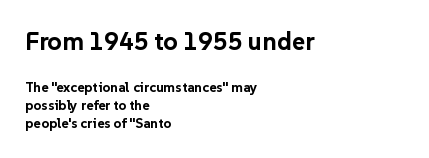
The image shows 25 px bold type, upright; set left-aligned, normal line spacing (1.31x), normal letter spacing, not underlined; the first (top) block is 1.79x larger.
